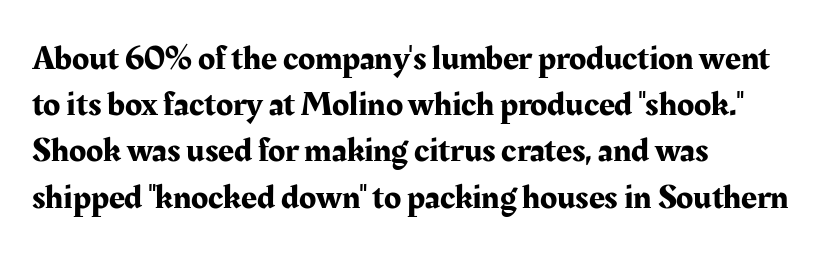
Q: Is the text italic (slanted)? A: No, it is upright.
Q: Is the typeface a serif or a sans-serif typeface? A: Serif.
Q: Is the text underlined? A: No.
Q: How is the paragraph aligned? A: Left-aligned.
Q: Is the spacing between letters normal or unusually wide? A: Normal.
Q: Is the spacing between lines tight, normal or loose? A: Normal.
Q: Width (condensed, normal, or wide)? A: Normal.
Q: Stroke contrast? A: Medium.
Q: x-height? A: Medium.
Q: Monospaced? A: No.
